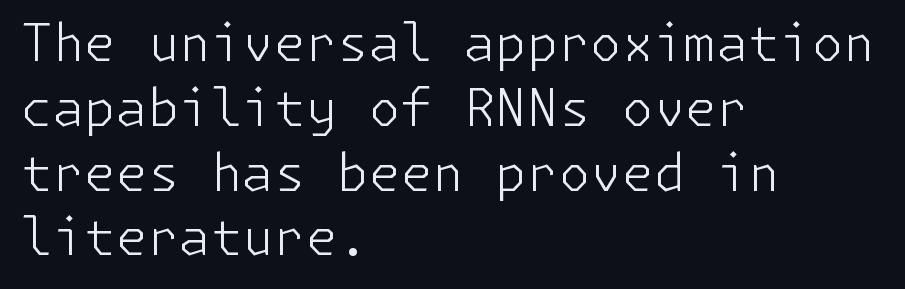
The image shows 51 px light sans-serif type, upright; set left-aligned, normal line spacing (1.27x), normal letter spacing, not underlined; low stroke contrast and a medium x-height.
